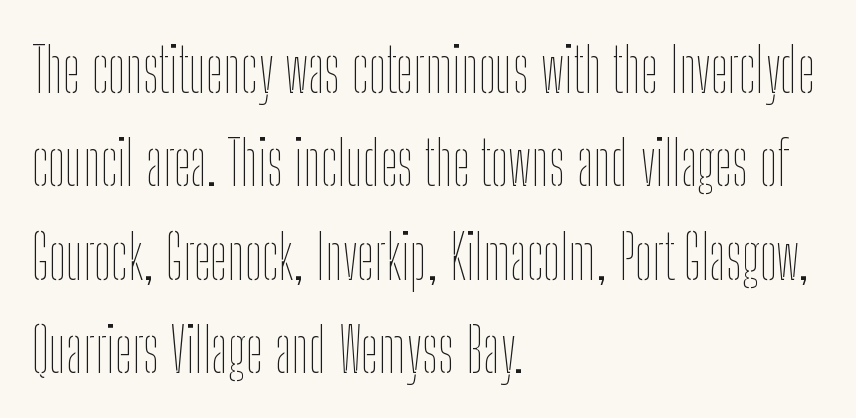
{"italic": "no", "bold": "no", "weight": "thin", "width": "condensed", "stroke_contrast": "low", "x_height": "medium", "monospaced": "no", "underline": "no", "align": "left", "line_spacing": "normal", "line_spacing_ratio": 1.53, "letter_spacing": "normal", "letter_spacing_em": 0.0, "glyph_px": 61}
